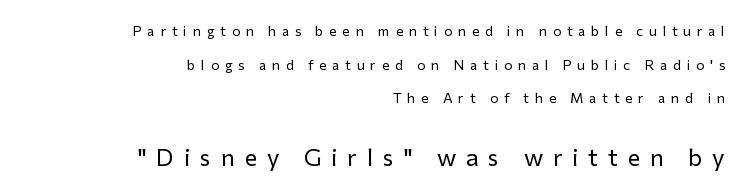
Q: Is the text bold? A: No.
Q: Is the text italic (slanted)? A: No, it is upright.
Q: Is the text underlined? A: No.
Q: How is the paragraph aligned? A: Right-aligned.
Q: Is the spacing between letters normal or unusually wide? A: Unusually wide.
Q: Is the spacing between lines tight, normal or loose? A: Loose.
Q: Which block of text is set in a larger size, the first (top) or the second (bottom)? A: The second (bottom) one.
